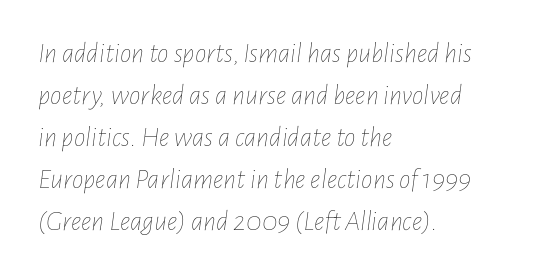
Q: Is the text bold? A: No.
Q: Is the text italic (slanted)? A: Yes, it leans right by about 7 degrees.
Q: Is the text underlined? A: No.
Q: How is the paragraph aligned? A: Left-aligned.
Q: Is the spacing between letters normal or unusually wide? A: Normal.
Q: Is the spacing between lines tight, normal or loose? A: Normal.
Q: Width (condensed, normal, or wide)? A: Condensed.
Q: Stroke contrast? A: Low.
Q: x-height? A: Medium.
Q: Monospaced? A: No.
